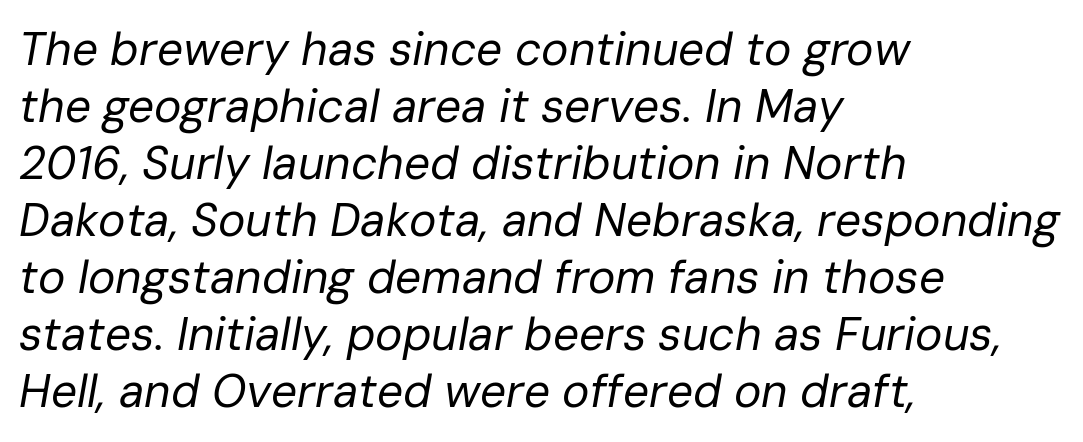
Type without underlining. These glyphs show unthickened strokes, regular width or finer. The rendering uses natural spacing where letterforms have individual widths. If you drew a line through each stem, it would be angled. Is the block centered? No — it sits flush against the left margin.
